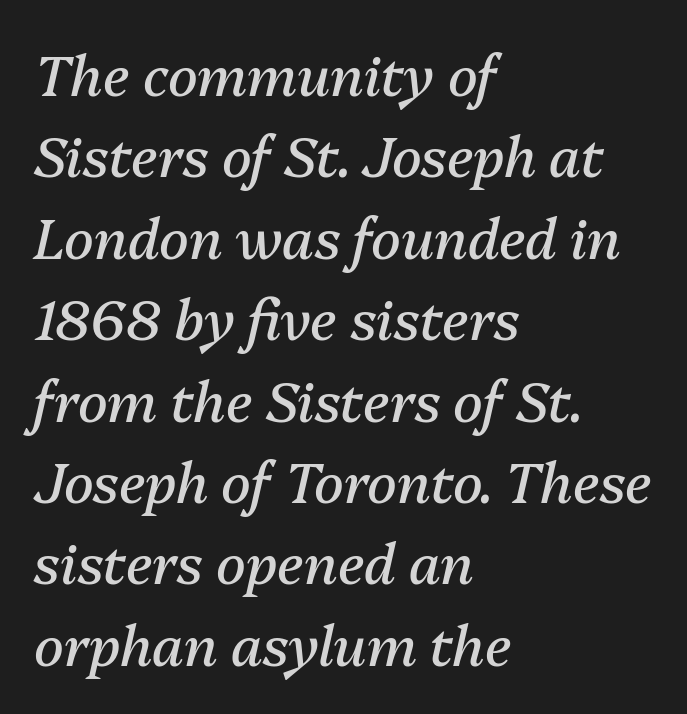
{"italic": "yes", "lean": "right", "slant_degrees": 13, "bold": "no", "weight": "regular", "width": "normal", "stroke_contrast": "medium", "x_height": "medium", "monospaced": "no", "underline": "no", "align": "left", "line_spacing": "normal", "line_spacing_ratio": 1.48, "letter_spacing": "normal", "letter_spacing_em": 0.0, "glyph_px": 55}
